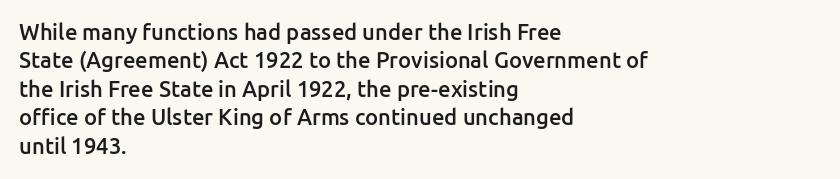
Tall strokes in this sample are plumb rather than angled. Caption: multi-line text, flush left, ragged right. Underline: absent. No extra tracking has been applied to these lines. The passage shown stacks its lines at a standard gap.
